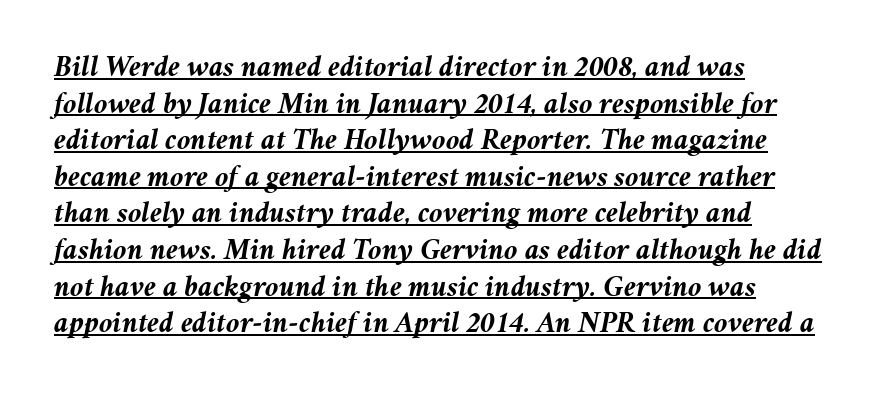
Underlining? Definitely there. Is this a fixed-width face? No — the glyphs have proportional, varying widths. This sample uses plain, unmodified letter spacing. Which margin do the lines hug? The left one — the right edge is uneven. I'd describe the lettering as bold — thick and assertive.
